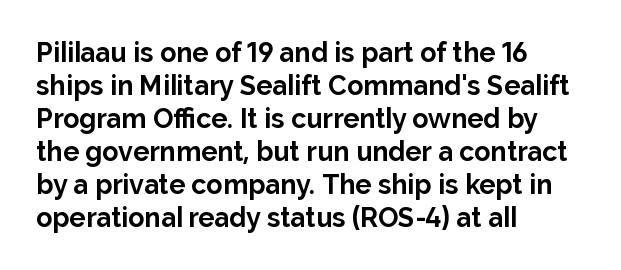
Q: Is the text bold? A: Yes.
Q: Is the text italic (slanted)? A: No, it is upright.
Q: Is the text underlined? A: No.
Q: How is the paragraph aligned? A: Left-aligned.
Q: Is the spacing between letters normal or unusually wide? A: Normal.
